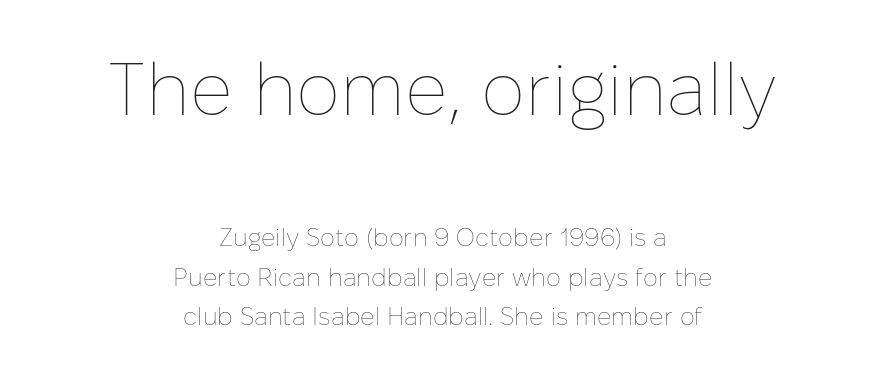
A roman cut, with each character standing at attention. Do the characters align in a grid? No, the font is proportional. The cut favours lightness, reaching ordinary text weight at its darkest. The strip under each line holds only bare page.
